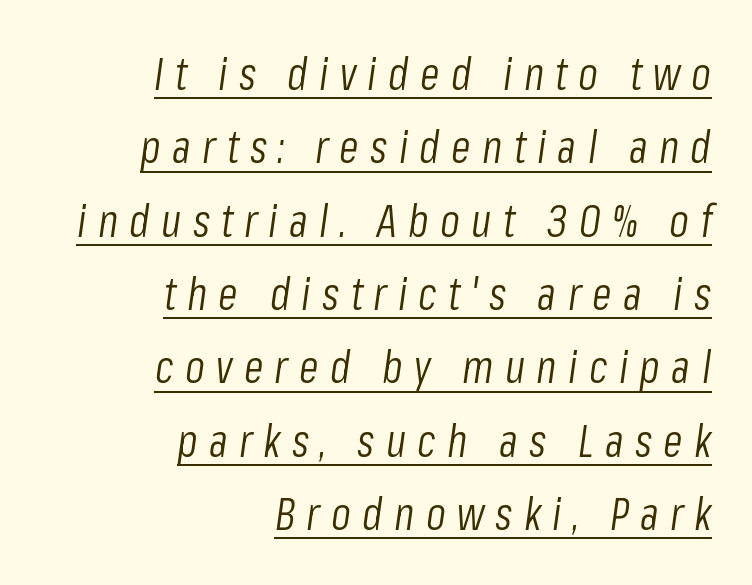
The image shows 45 px light, condensed type, italic (leaning right); set right-aligned, normal line spacing (1.63x), unusually wide letter spacing (+0.25 em), underlined; low stroke contrast and a medium x-height.
